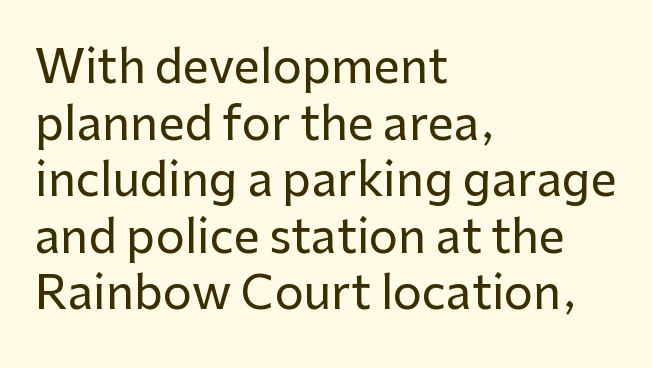
The image shows 46 px sans-serif type, upright; set left-aligned, line spacing 1.23x, normal letter spacing, not underlined; low stroke contrast and a medium x-height.
